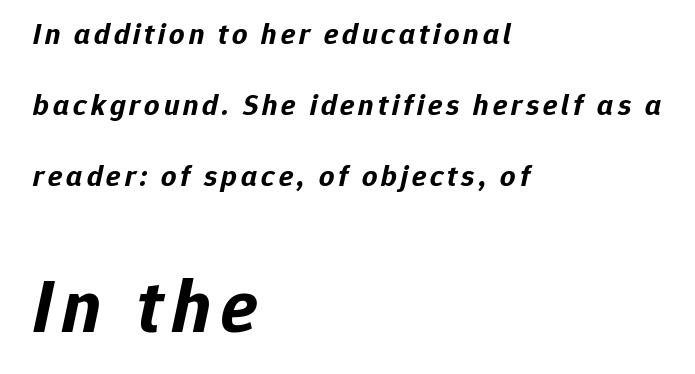
The image shows 76 px bold type, italic (leaning right); set left-aligned, loose line spacing (2.36x), not underlined; the second (bottom) block is 2.53x larger; low stroke contrast and a medium x-height.
